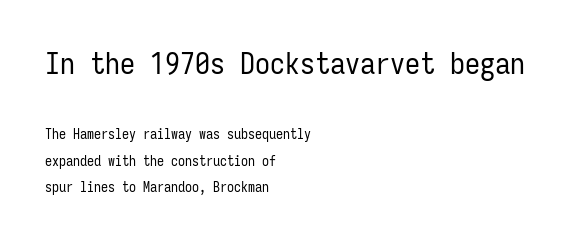
Q: Is the text bold? A: No.
Q: Is the text italic (slanted)? A: No, it is upright.
Q: Is the typeface a serif or a sans-serif typeface? A: Sans-serif.
Q: Is the text underlined? A: No.
Q: How is the paragraph aligned? A: Left-aligned.
Q: Is the spacing between letters normal or unusually wide? A: Normal.
Q: Which block of text is set in a larger size, the first (top) or the second (bottom)? A: The first (top) one.
Q: Width (condensed, normal, or wide)? A: Condensed.
Q: Stroke contrast? A: Low.
Q: x-height? A: Medium.
Q: Monospaced? A: Yes.
